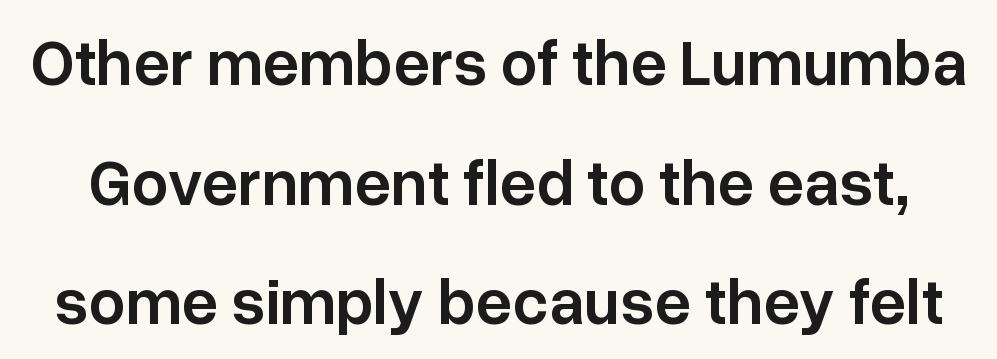
{"serif": "no", "italic": "no", "bold": "semi", "weight": "semibold", "width": "normal", "stroke_contrast": "low", "x_height": "medium", "monospaced": "no", "underline": "no", "line_spacing_ratio": 1.84, "letter_spacing": "normal", "letter_spacing_em": 0.0, "glyph_px": 65}
